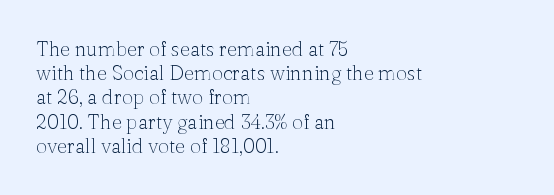
Q: Is the text bold? A: No.
Q: Is the text italic (slanted)? A: No, it is upright.
Q: Is the text underlined? A: No.
Q: How is the paragraph aligned? A: Left-aligned.
Q: Is the spacing between letters normal or unusually wide? A: Normal.
